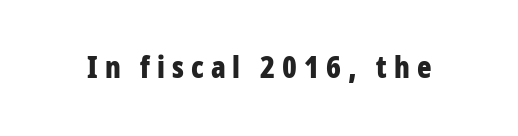
{"serif": "no", "italic": "no", "bold": "yes", "weight": "bold", "width": "condensed", "stroke_contrast": "low", "x_height": "large", "monospaced": "no", "underline": "no", "letter_spacing": "wide", "letter_spacing_em": 0.23, "glyph_px": 30}
